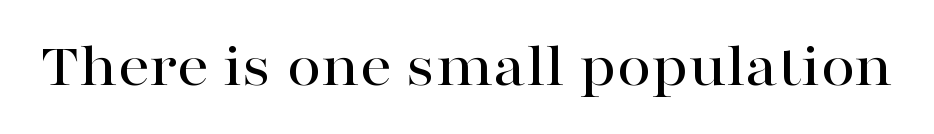
Q: Is the text italic (slanted)? A: No, it is upright.
Q: Is the typeface a serif or a sans-serif typeface? A: Serif.
Q: Is the text underlined? A: No.
Q: Is the spacing between letters normal or unusually wide? A: Normal.
Q: Width (condensed, normal, or wide)? A: Wide.
Q: Stroke contrast? A: High.
Q: x-height? A: Medium.
Q: Monospaced? A: No.
